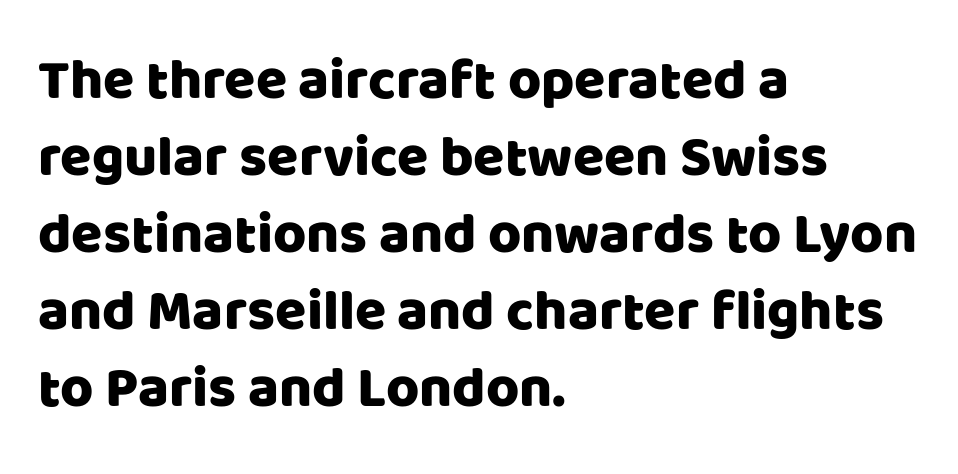
{"serif": "no", "italic": "no", "width": "normal", "stroke_contrast": "low", "x_height": "large", "monospaced": "no", "underline": "no", "align": "left", "line_spacing": "normal", "line_spacing_ratio": 1.35, "letter_spacing": "normal", "letter_spacing_em": 0.0, "glyph_px": 57}
